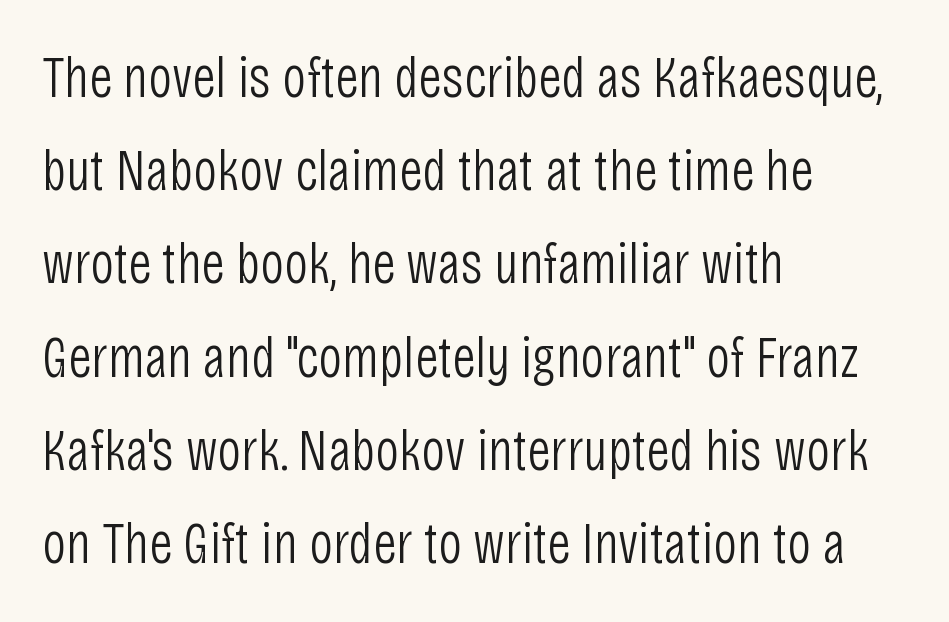
Q: Is the text bold? A: No.
Q: Is the text italic (slanted)? A: No, it is upright.
Q: Is the typeface a serif or a sans-serif typeface? A: Sans-serif.
Q: Is the text underlined? A: No.
Q: How is the paragraph aligned? A: Left-aligned.
Q: Is the spacing between letters normal or unusually wide? A: Normal.
Q: Is the spacing between lines tight, normal or loose? A: Normal.
Q: Width (condensed, normal, or wide)? A: Condensed.
Q: Stroke contrast? A: Low.
Q: x-height? A: Large.
Q: Monospaced? A: No.
